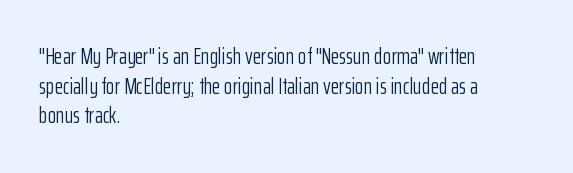
The image shows 22 px text type, upright; set left-aligned, normal line spacing (1.35x), normal letter spacing, not underlined.
